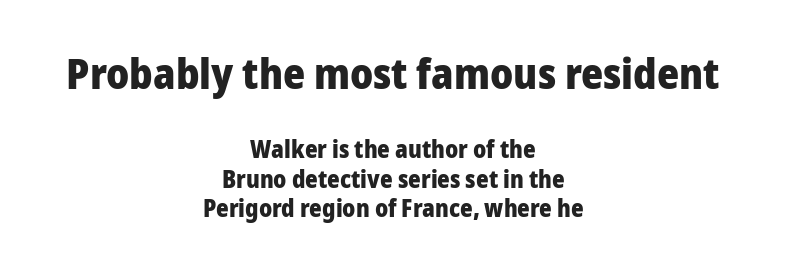
{"serif": "no", "italic": "no", "bold": "yes", "weight": "heavy", "width": "normal", "stroke_contrast": "low", "x_height": "medium", "monospaced": "no", "underline": "no", "align": "center", "line_spacing_ratio": 1.23, "letter_spacing": "normal", "letter_spacing_em": 0.0, "larger_block": "first", "size_ratio": 1.75, "glyph_px": 42}
